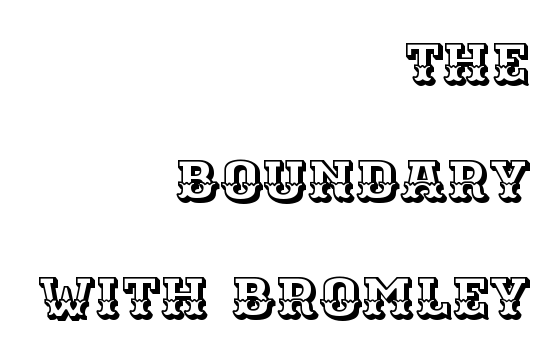
Q: Is the text italic (slanted)? A: No, it is upright.
Q: Is the text underlined? A: No.
Q: How is the paragraph aligned? A: Right-aligned.
Q: Is the spacing between letters normal or unusually wide? A: Normal.
Q: Is the spacing between lines tight, normal or loose? A: Loose.
Q: Width (condensed, normal, or wide)? A: Normal.
Q: x-height? A: Large.
Q: Monospaced? A: No.
